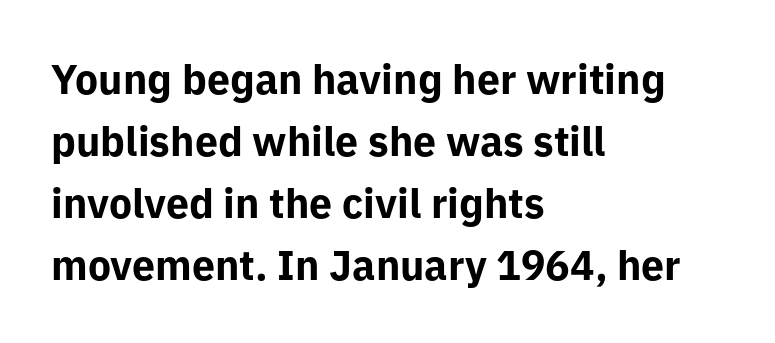
The image shows 41 px bold sans-serif type, upright; set left-aligned, normal line spacing (1.51x), normal letter spacing, not underlined; low stroke contrast and a medium x-height.
